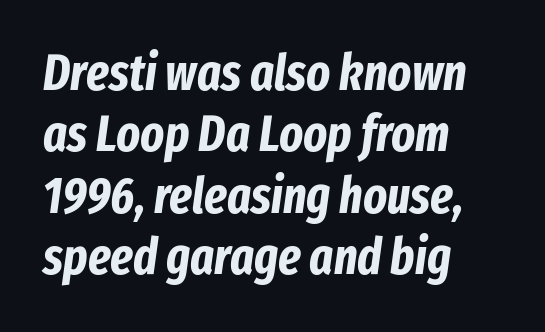
Every character sits at an angle, as italics do. Every letter is thick-stroked: bold, no question. Do the characters align in a grid? No, the font is proportional. Tracking value appears to be zero — textbook default spacing. Decoration check: the copy has no underline. Line beginnings align vertically; line endings do not.
